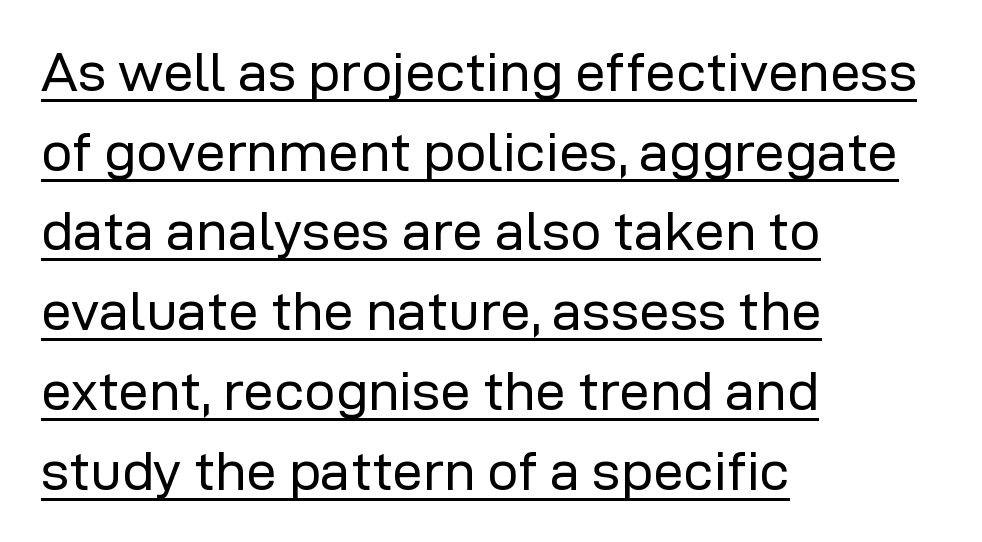
The image shows 55 px regular-weight sans-serif type, upright; set left-aligned, normal line spacing (1.45x), normal letter spacing, underlined; low stroke contrast and a medium x-height.
